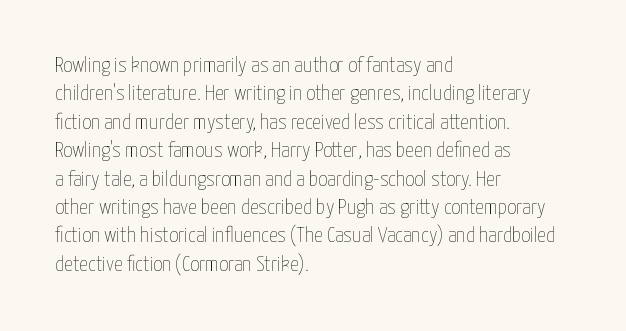
Rule under the text: the space is simply empty. Honestly, the letter spacing is just normal — you wouldn't notice it. The font's upright variant was chosen for this text. The strokes are not fattened; the text isn't bold. Layout note: lines flush left. The designer left line spacing at the default.
